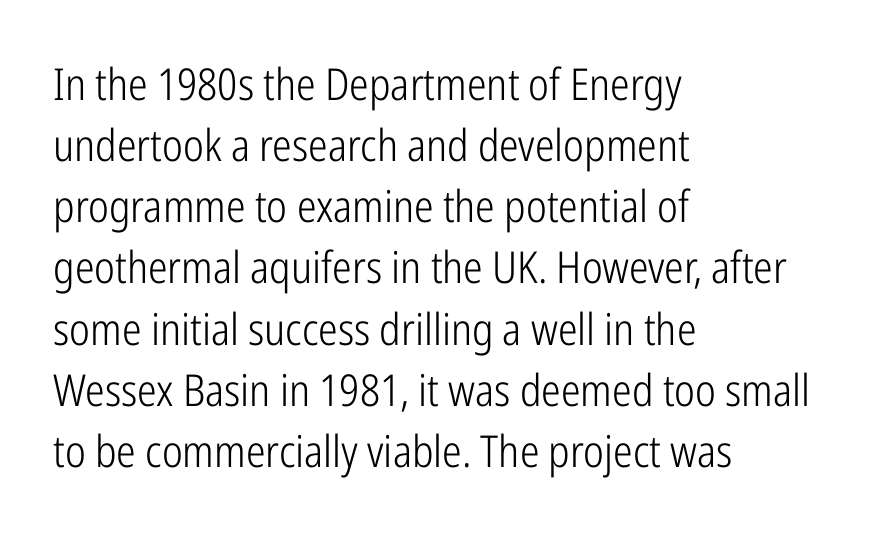
{"serif": "no", "italic": "no", "bold": "no", "weight": "light", "width": "condensed", "stroke_contrast": "low", "x_height": "medium", "monospaced": "no", "underline": "no", "align": "left", "line_spacing": "normal", "line_spacing_ratio": 1.39, "letter_spacing": "normal", "letter_spacing_em": 0.0, "glyph_px": 44}
